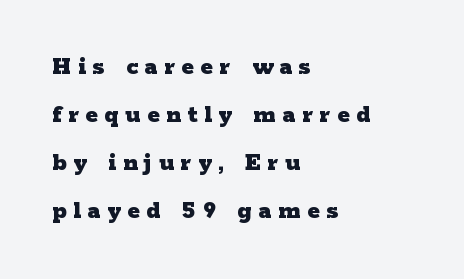
Stroke thickness is high; the sample reads as a true bold. Check the space under the baseline: it is left empty. Where is the straight margin? On the left. Ordinary non-slanted type is in use. How are the letters spaced? Widely, with obvious added tracking.
